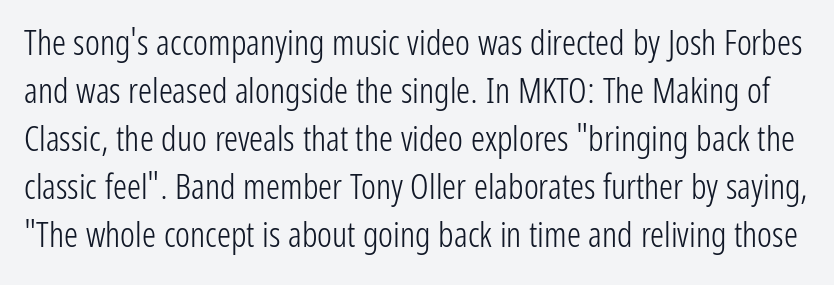
Q: Is the text bold? A: No.
Q: Is the text italic (slanted)? A: No, it is upright.
Q: Is the typeface a serif or a sans-serif typeface? A: Sans-serif.
Q: Is the text underlined? A: No.
Q: Is the spacing between letters normal or unusually wide? A: Normal.
Q: Is the spacing between lines tight, normal or loose? A: Normal.
Q: Width (condensed, normal, or wide)? A: Condensed.
Q: Stroke contrast? A: Low.
Q: x-height? A: Medium.
Q: Monospaced? A: No.
